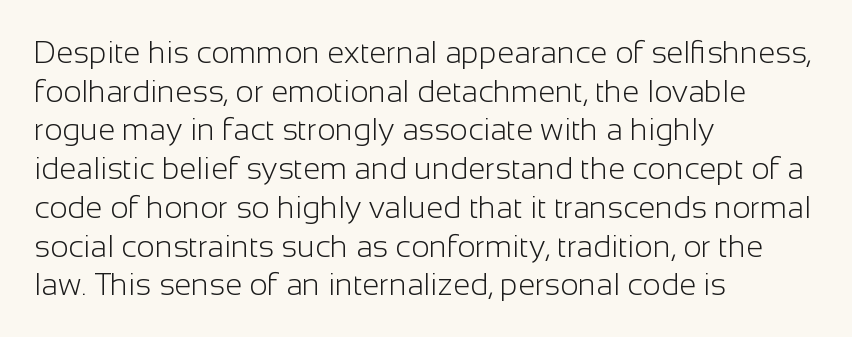
Has an underline been added? It has not. Stem width sits at or under what a default text font uses. Compared with a centered layout, this one pins lines to the left instead. Line spacing here is normal. Honestly, the letter spacing is just normal — you wouldn't notice it. These lines are rendered in a variable-pitch font.
